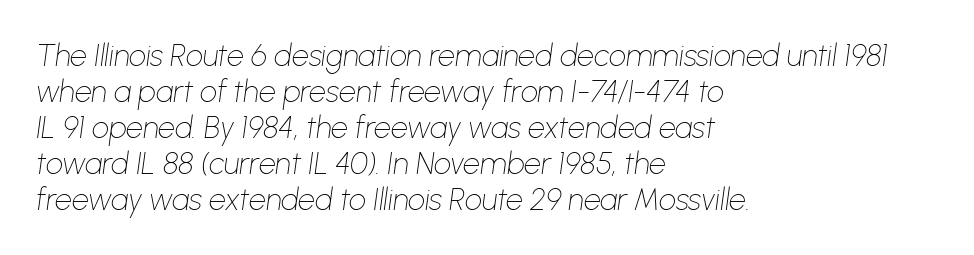
The image shows 30 px thin type, italic (leaning right); set left-aligned, line spacing 1.2x, normal letter spacing, not underlined; low stroke contrast and a medium x-height.
